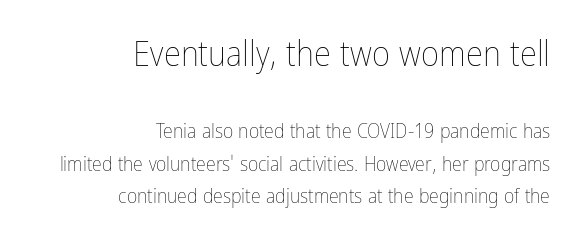
Q: Is the text bold? A: No.
Q: Is the text italic (slanted)? A: No, it is upright.
Q: Is the text underlined? A: No.
Q: How is the paragraph aligned? A: Right-aligned.
Q: Is the spacing between letters normal or unusually wide? A: Normal.
Q: Is the spacing between lines tight, normal or loose? A: Normal.
Q: Which block of text is set in a larger size, the first (top) or the second (bottom)? A: The first (top) one.
Q: Width (condensed, normal, or wide)? A: Condensed.
Q: Stroke contrast? A: Low.
Q: x-height? A: Medium.
Q: Monospaced? A: No.
